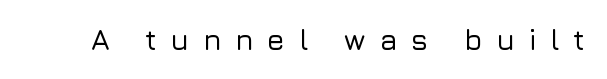
Q: Is the text italic (slanted)? A: No, it is upright.
Q: Is the typeface a serif or a sans-serif typeface? A: Sans-serif.
Q: Is the text underlined? A: No.
Q: Is the spacing between letters normal or unusually wide? A: Unusually wide.
Q: Width (condensed, normal, or wide)? A: Normal.
Q: Stroke contrast? A: Low.
Q: x-height? A: Medium.
Q: Monospaced? A: No.
